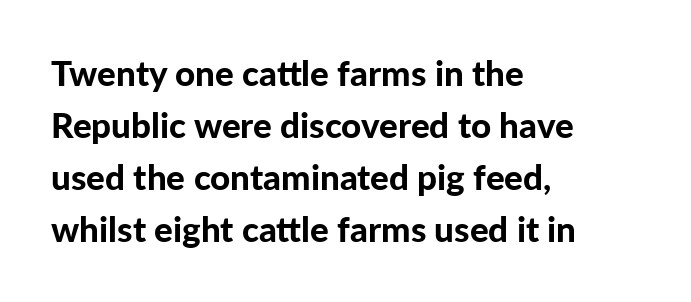
Q: Is the text bold? A: Yes.
Q: Is the text italic (slanted)? A: No, it is upright.
Q: Is the typeface a serif or a sans-serif typeface? A: Sans-serif.
Q: Is the text underlined? A: No.
Q: How is the paragraph aligned? A: Left-aligned.
Q: Is the spacing between letters normal or unusually wide? A: Normal.
Q: Is the spacing between lines tight, normal or loose? A: Normal.
Q: Width (condensed, normal, or wide)? A: Normal.
Q: Stroke contrast? A: Low.
Q: x-height? A: Medium.
Q: Monospaced? A: No.
